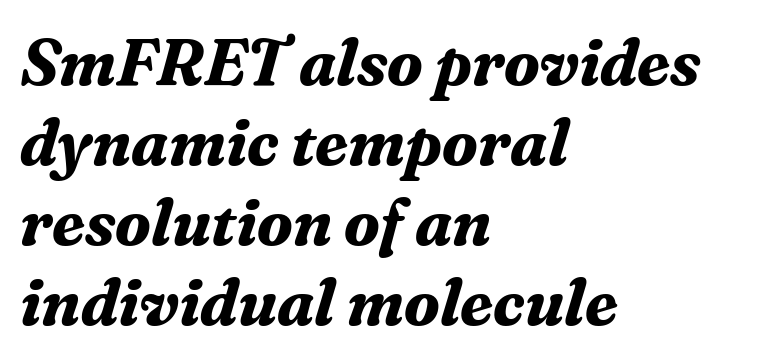
Q: Is the text bold? A: Yes.
Q: Is the text italic (slanted)? A: Yes, it leans right by about 16 degrees.
Q: Is the typeface a serif or a sans-serif typeface? A: Serif.
Q: Is the text underlined? A: No.
Q: How is the paragraph aligned? A: Left-aligned.
Q: Is the spacing between letters normal or unusually wide? A: Normal.
Q: Width (condensed, normal, or wide)? A: Normal.
Q: Stroke contrast? A: Medium.
Q: x-height? A: Medium.
Q: Monospaced? A: No.
